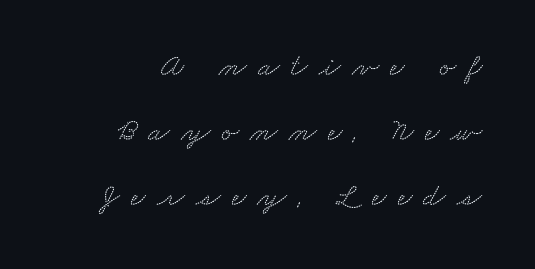
Q: Is the typeface a serif or a sans-serif typeface? A: Serif.
Q: Is the text underlined? A: No.
Q: Is the spacing between letters normal or unusually wide? A: Unusually wide.
Q: Is the spacing between lines tight, normal or loose? A: Loose.
Q: Width (condensed, normal, or wide)? A: Wide.
Q: Stroke contrast? A: Low.
Q: x-height? A: Small.
Q: Monospaced? A: No.
